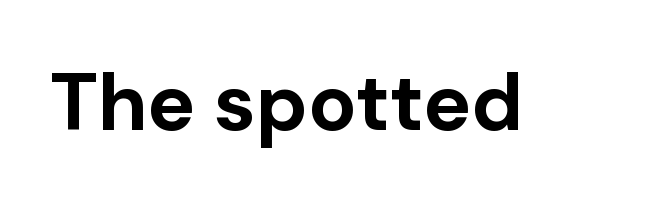
Q: Is the text bold? A: Yes.
Q: Is the text italic (slanted)? A: No, it is upright.
Q: Is the typeface a serif or a sans-serif typeface? A: Sans-serif.
Q: Is the text underlined? A: No.
Q: Is the spacing between letters normal or unusually wide? A: Normal.
Q: Width (condensed, normal, or wide)? A: Normal.
Q: Stroke contrast? A: Low.
Q: x-height? A: Medium.
Q: Monospaced? A: No.
